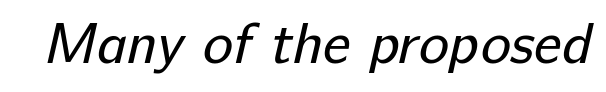
Observe the ordinary spacing: letters are neighbours, not strangers. Unmarked baselines from the first word to the last. I'd call this a sans setting — the letters go barefoot. Think of a printed novel: that variable character pitch is what you see here.
